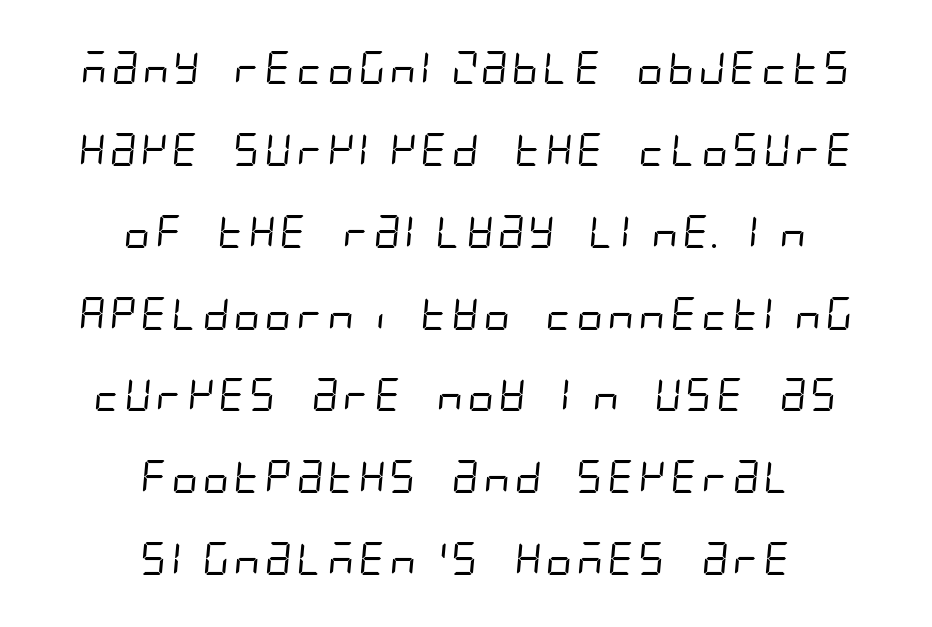
{"serif": "no", "bold": "no", "weight": "regular", "width": "condensed", "stroke_contrast": "low", "x_height": "large", "underline": "no", "align": "center", "line_spacing": "loose", "line_spacing_ratio": 2.48, "letter_spacing": "normal", "letter_spacing_em": 0.0, "glyph_px": 33}
